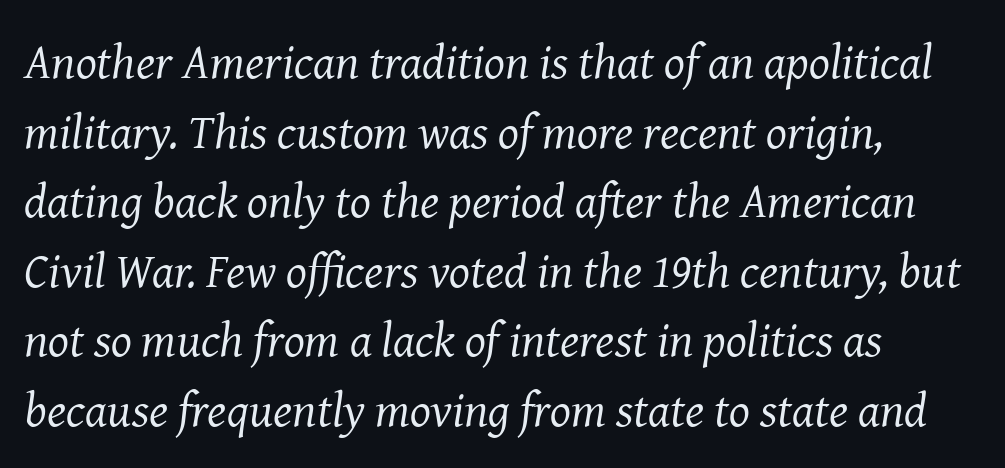
{"serif": "yes", "italic": "yes", "lean": "right", "slant_degrees": 8, "bold": "no", "weight": "regular", "width": "normal", "stroke_contrast": "medium", "x_height": "medium", "monospaced": "no", "underline": "no", "align": "left", "line_spacing": "normal", "line_spacing_ratio": 1.42, "letter_spacing": "normal", "letter_spacing_em": 0.0, "glyph_px": 49}
